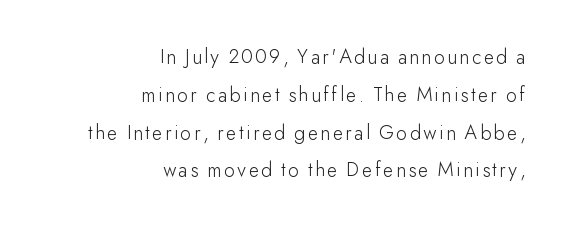
The image shows 21 px text type, upright; set right-aligned, line spacing 1.8x, not underlined.
